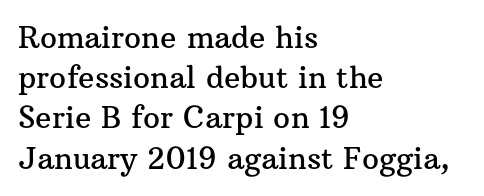
{"serif": "yes", "italic": "no", "width": "normal", "stroke_contrast": "medium", "x_height": "medium", "monospaced": "no", "underline": "no", "align": "left", "line_spacing": "normal", "line_spacing_ratio": 1.34, "letter_spacing": "normal", "letter_spacing_em": 0.0, "glyph_px": 30}
